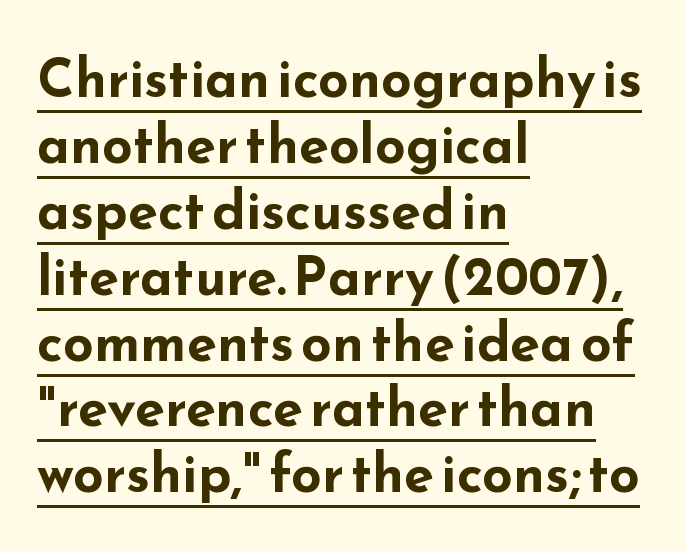
Q: Is the text bold? A: Yes.
Q: Is the text italic (slanted)? A: No, it is upright.
Q: Is the typeface a serif or a sans-serif typeface? A: Sans-serif.
Q: Is the text underlined? A: Yes.
Q: How is the paragraph aligned? A: Left-aligned.
Q: Is the spacing between letters normal or unusually wide? A: Normal.
Q: Width (condensed, normal, or wide)? A: Wide.
Q: Stroke contrast? A: Low.
Q: x-height? A: Small.
Q: Monospaced? A: No.
